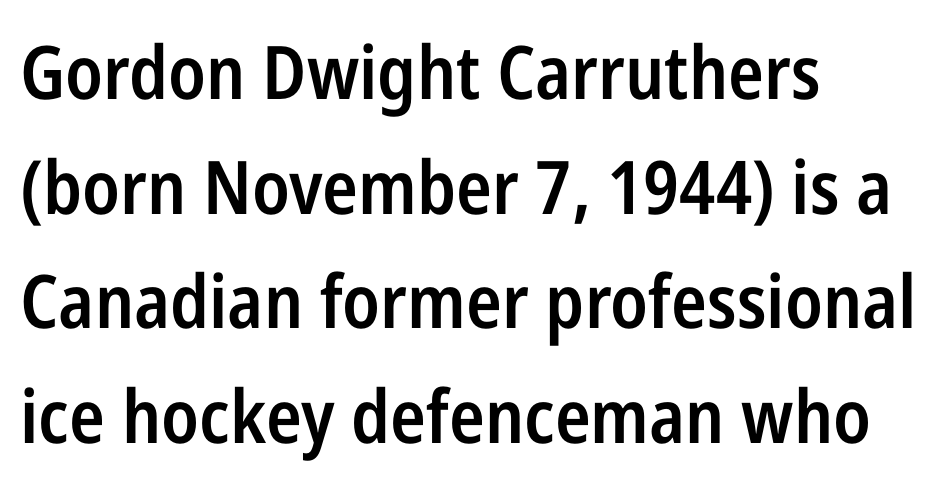
Glyph-to-glyph distance matches everyday printed text. The glyphs have the mass of a demibold cut, below bold. Whoever set this chose a conventional vertical rhythm. Check the space under the baseline: it is left empty. The compositor pushed each line to the left boundary. The glyphs in this specimen are sans serif.
